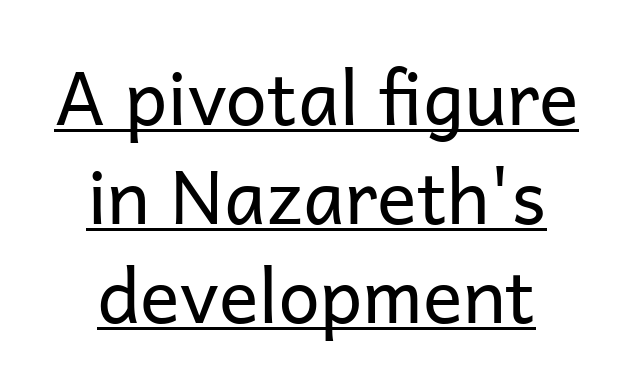
The image shows 74 px regular-weight sans-serif type, upright; set centered, normal line spacing (1.34x), normal letter spacing, underlined; low stroke contrast and a medium x-height.
